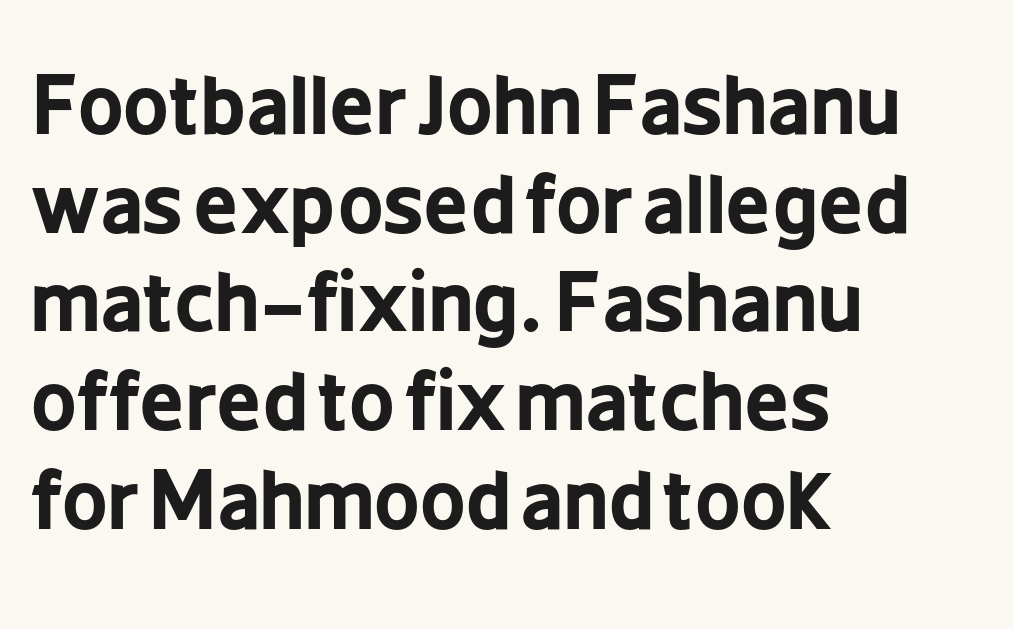
The image shows 79 px bold, condensed sans-serif type, upright; set left-aligned, normal line spacing (1.25x), normal letter spacing, not underlined; low stroke contrast and a medium x-height.
